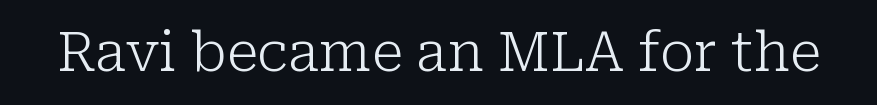
The image shows 55 px light serif type, upright; set normal letter spacing, not underlined; low stroke contrast and a medium x-height.
